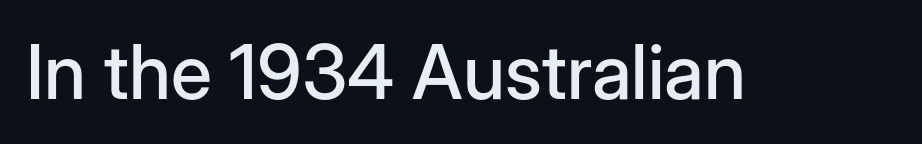
{"serif": "no", "italic": "no", "width": "normal", "stroke_contrast": "low", "x_height": "medium", "monospaced": "no", "underline": "no", "letter_spacing": "normal", "letter_spacing_em": 0.0, "glyph_px": 75}
